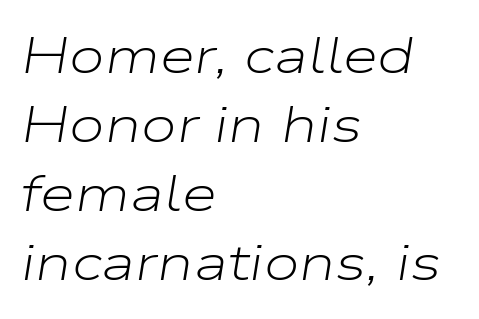
The image shows 51 px light, wide type, italic (leaning right); set left-aligned, normal line spacing (1.35x), normal letter spacing, not underlined; low stroke contrast and a medium x-height.
